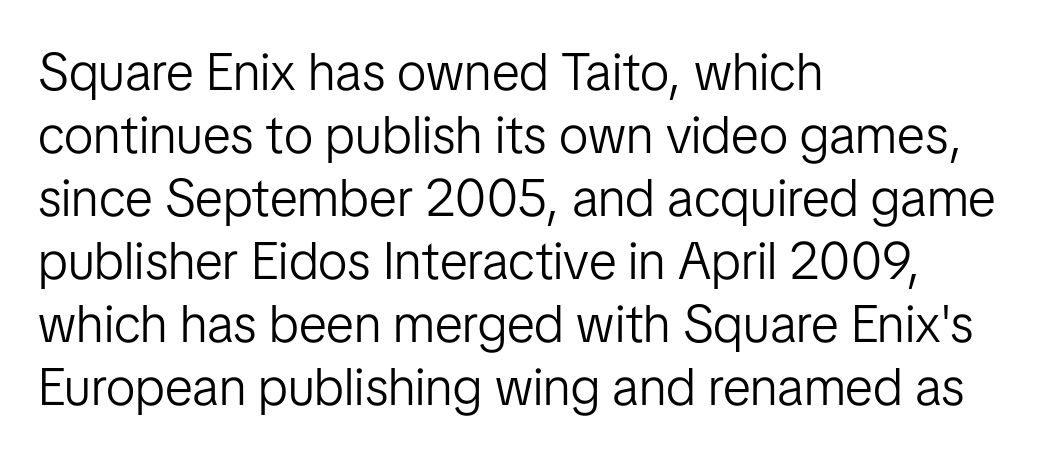
{"serif": "no", "italic": "no", "bold": "no", "weight": "light", "width": "normal", "stroke_contrast": "low", "x_height": "medium", "monospaced": "no", "underline": "no", "align": "left", "line_spacing_ratio": 1.21, "letter_spacing": "normal", "letter_spacing_em": 0.0, "glyph_px": 52}
